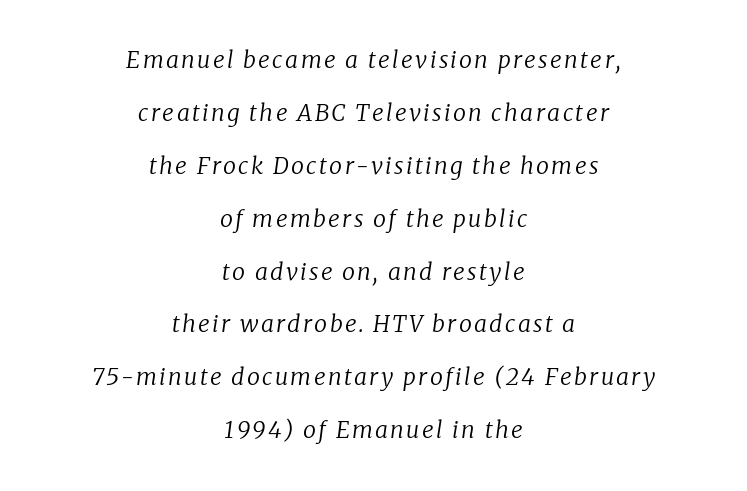
Weight: not bold — regular or lighter. A centered setting, common on invitations and titles, is used for this passage. Reading down the column, the eye jumps a long way to each next line. Descenders hang freely into open space. Style check: oblique.
